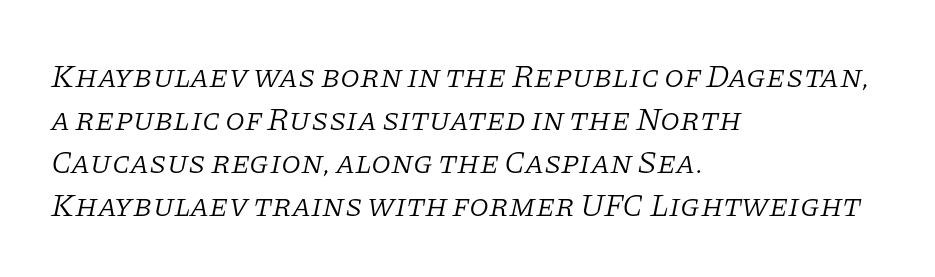
The image shows 32 px light serif type, italic (leaning right); set left-aligned, normal line spacing (1.34x), normal letter spacing, not underlined; low stroke contrast and a large x-height.
